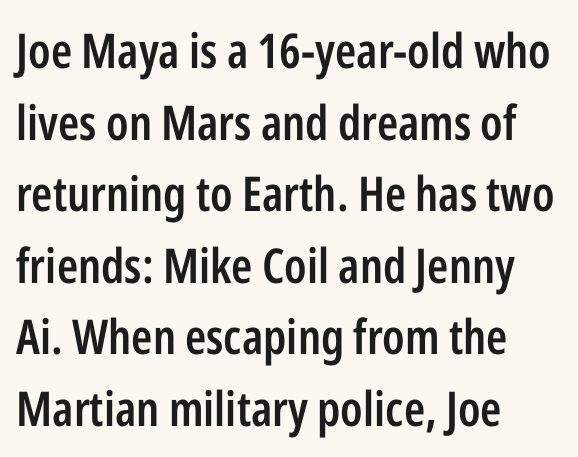
Q: Is the text bold? A: Semi-bold.
Q: Is the text italic (slanted)? A: No, it is upright.
Q: Is the typeface a serif or a sans-serif typeface? A: Sans-serif.
Q: Is the text underlined? A: No.
Q: How is the paragraph aligned? A: Left-aligned.
Q: Is the spacing between letters normal or unusually wide? A: Normal.
Q: Is the spacing between lines tight, normal or loose? A: Normal.
Q: Width (condensed, normal, or wide)? A: Condensed.
Q: Stroke contrast? A: Low.
Q: x-height? A: Medium.
Q: Monospaced? A: No.
